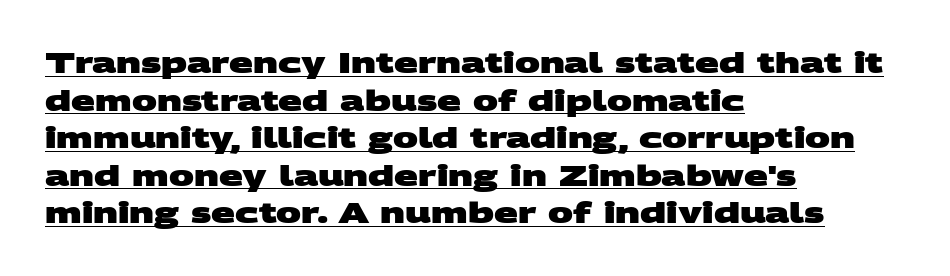
Q: Is the text bold? A: Yes.
Q: Is the typeface a serif or a sans-serif typeface? A: Sans-serif.
Q: Is the text underlined? A: Yes.
Q: How is the paragraph aligned? A: Left-aligned.
Q: Is the spacing between letters normal or unusually wide? A: Normal.
Q: Is the spacing between lines tight, normal or loose? A: Normal.
Q: Width (condensed, normal, or wide)? A: Wide.
Q: Stroke contrast? A: Medium.
Q: x-height? A: Large.
Q: Monospaced? A: No.
